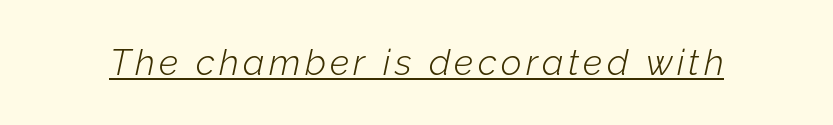
Quick note: underline on. The letters are slanted; this is an italic face. The face used here is proportionally spaced, like ordinary book or web type. The font is comparable to plain body text, perhaps lighter.
